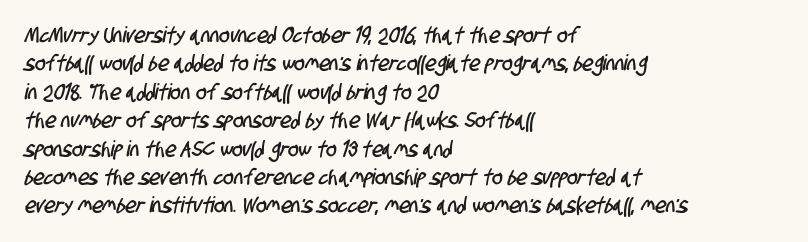
The image shows 22 px text type; set left-aligned, normal line spacing (1.29x), normal letter spacing, not underlined.
